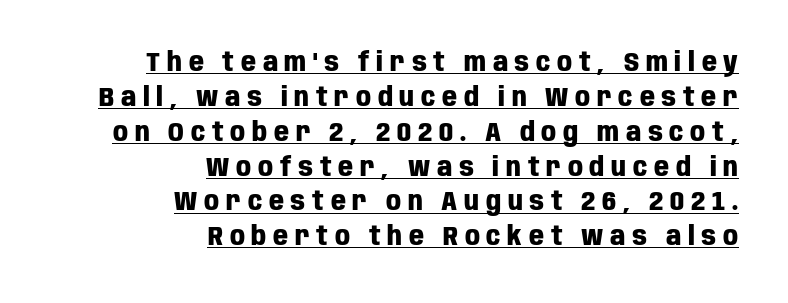
Line ends are locked; line starts wander. Is the letter spacing exaggerated? Yes — the characters are pushed far apart. I'd describe the lettering as bold — thick and assertive. Every stem runs plumb, perpendicular to the baseline. Interline gaps are of average width in this sample.
